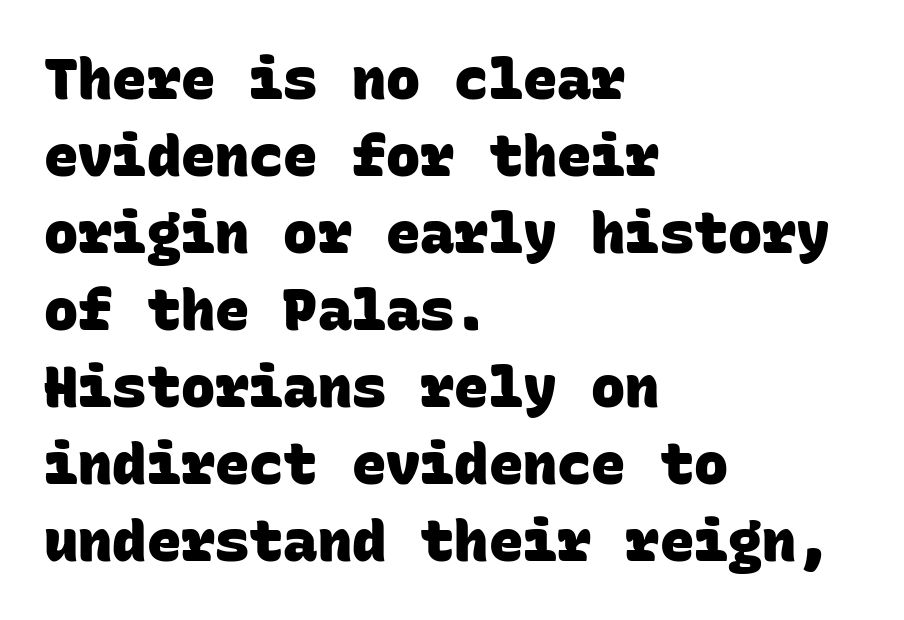
The image shows 57 px heavy sans-serif type, monospaced; set left-aligned, normal line spacing (1.35x), normal letter spacing, not underlined; low stroke contrast and a large x-height.
